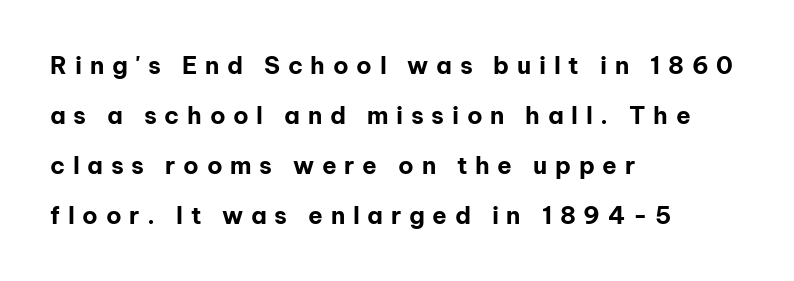
This sample trades compactness for vertical openness between lines. The passage is arranged the way most books set body copy — flush left. Clear beneath every line of the passage. You'd pick this weight for a headline — it's a proper bold. Students, note that the glyphs here are deliberately spaced far apart.
